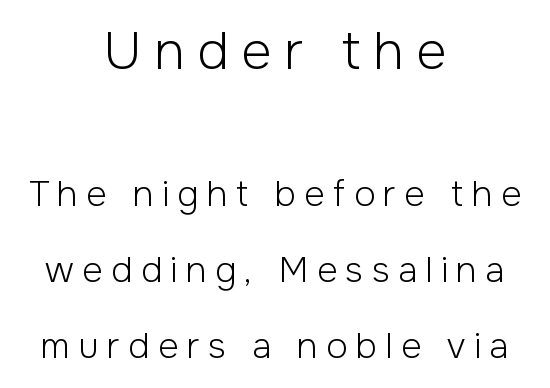
Q: Is the text bold? A: No.
Q: Is the text italic (slanted)? A: No, it is upright.
Q: Is the typeface a serif or a sans-serif typeface? A: Sans-serif.
Q: Is the text underlined? A: No.
Q: How is the paragraph aligned? A: Centered.
Q: Is the spacing between letters normal or unusually wide? A: Unusually wide.
Q: Is the spacing between lines tight, normal or loose? A: Loose.
Q: Which block of text is set in a larger size, the first (top) or the second (bottom)? A: The first (top) one.
Q: Width (condensed, normal, or wide)? A: Normal.
Q: Stroke contrast? A: Low.
Q: x-height? A: Medium.
Q: Monospaced? A: No.
